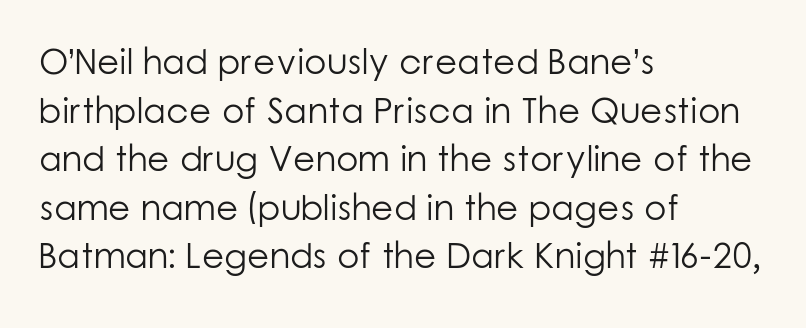
{"serif": "no", "italic": "no", "bold": "no", "weight": "light", "width": "normal", "stroke_contrast": "low", "x_height": "medium", "monospaced": "no", "underline": "no", "align": "left", "line_spacing": "normal", "line_spacing_ratio": 1.35, "letter_spacing": "normal", "letter_spacing_em": 0.0, "glyph_px": 36}
